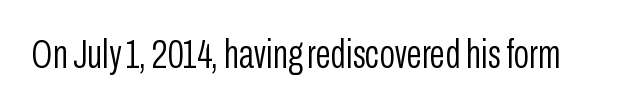
The letters stand straight up with perfectly vertical stems. The text was rendered using a sans face with plain stroke endings. Glance below the letters and you will spot only blank space. A light-to-regular cut is what we see here.
